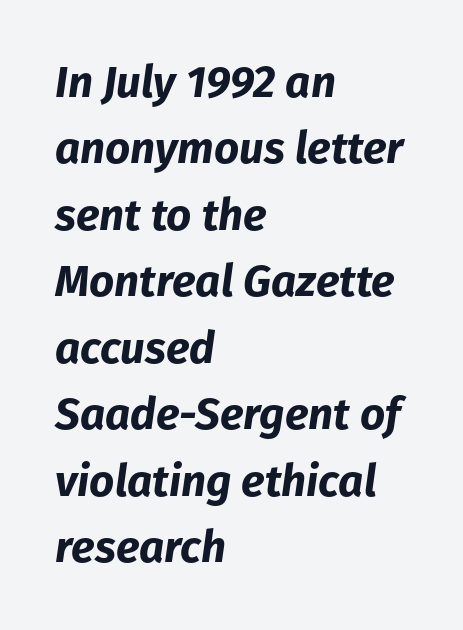
Q: Is the text bold? A: Yes.
Q: Is the text italic (slanted)? A: Yes, it leans right by about 8 degrees.
Q: Is the text underlined? A: No.
Q: How is the paragraph aligned? A: Left-aligned.
Q: Is the spacing between letters normal or unusually wide? A: Normal.
Q: Is the spacing between lines tight, normal or loose? A: Normal.
Q: Width (condensed, normal, or wide)? A: Normal.
Q: Stroke contrast? A: Low.
Q: x-height? A: Medium.
Q: Monospaced? A: No.
